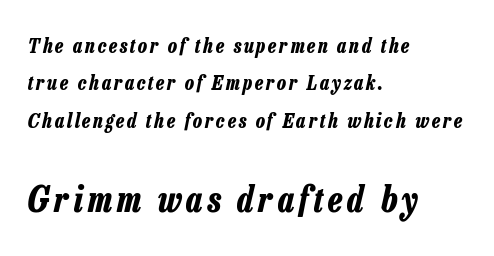
The image shows 35 px bold, condensed type, italic (leaning right); set left-aligned, line spacing 1.87x, not underlined; the second (bottom) block is 1.75x larger; low stroke contrast and a medium x-height.
